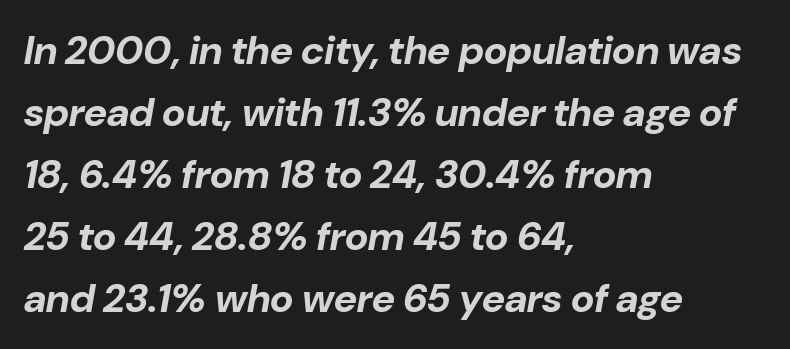
The image shows 40 px bold type, italic (leaning right); set left-aligned, normal line spacing (1.55x), normal letter spacing, not underlined; low stroke contrast and a medium x-height.
